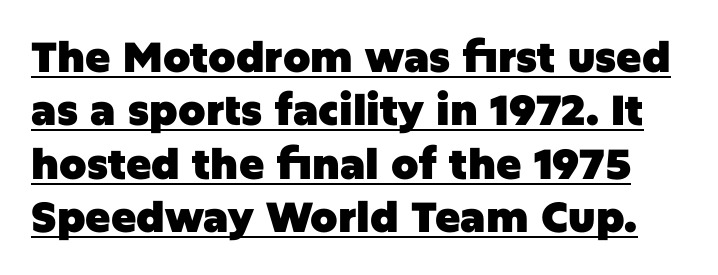
{"serif": "no", "italic": "no", "bold": "yes", "weight": "heavy", "width": "normal", "stroke_contrast": "low", "x_height": "large", "monospaced": "no", "underline": "yes", "line_spacing": "normal", "line_spacing_ratio": 1.27, "letter_spacing": "normal", "letter_spacing_em": 0.0, "glyph_px": 42}
